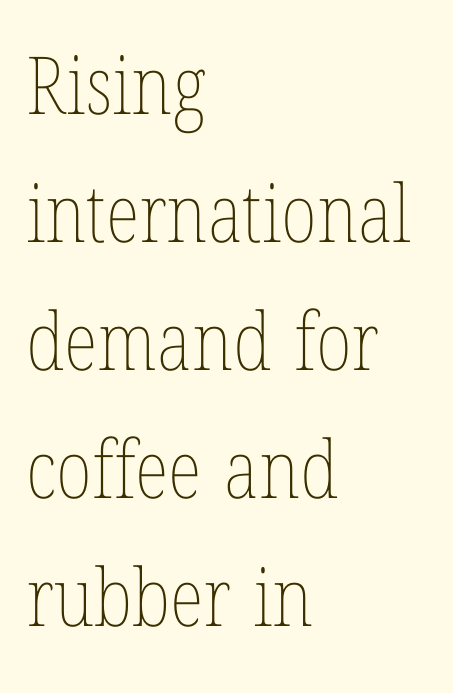
Q: Is the text bold? A: No.
Q: Is the text italic (slanted)? A: No, it is upright.
Q: Is the text underlined? A: No.
Q: How is the paragraph aligned? A: Left-aligned.
Q: Is the spacing between letters normal or unusually wide? A: Normal.
Q: Is the spacing between lines tight, normal or loose? A: Normal.
Q: Width (condensed, normal, or wide)? A: Condensed.
Q: Stroke contrast? A: Low.
Q: x-height? A: Medium.
Q: Monospaced? A: No.
